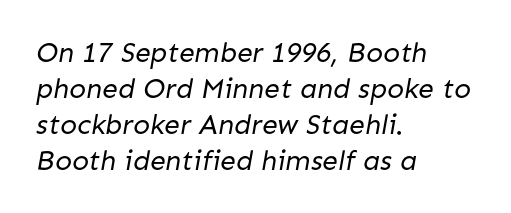
{"serif": "no", "bold": "no", "weight": "regular", "width": "normal", "stroke_contrast": "low", "x_height": "medium", "monospaced": "no", "underline": "no", "align": "left", "line_spacing": "normal", "line_spacing_ratio": 1.28, "letter_spacing": "normal", "letter_spacing_em": 0.0, "glyph_px": 28}
